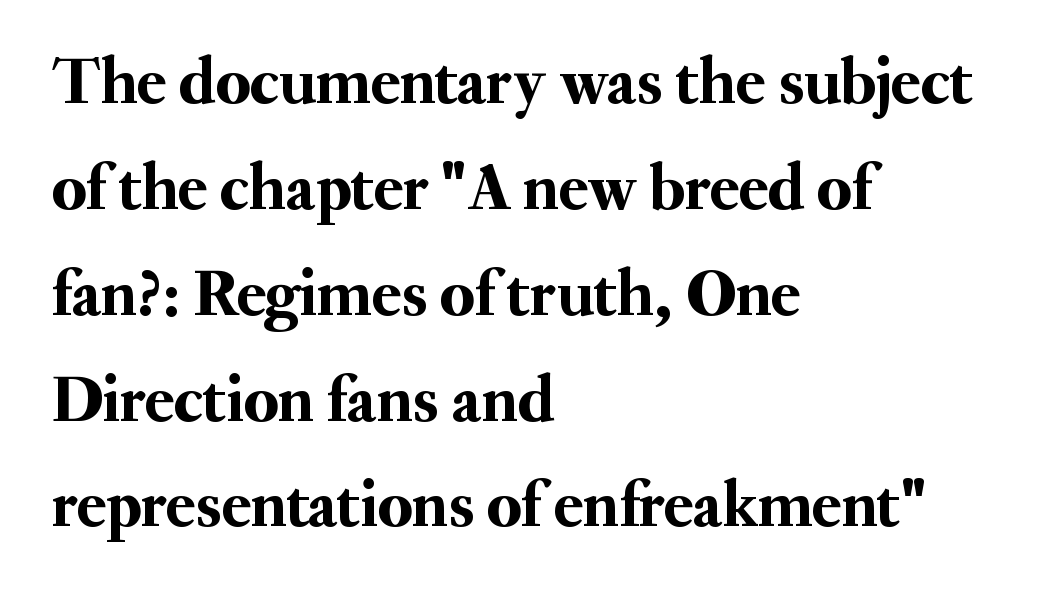
The image shows 67 px serif type, upright; set left-aligned, normal line spacing (1.58x), normal letter spacing, not underlined; medium stroke contrast and a small x-height.
